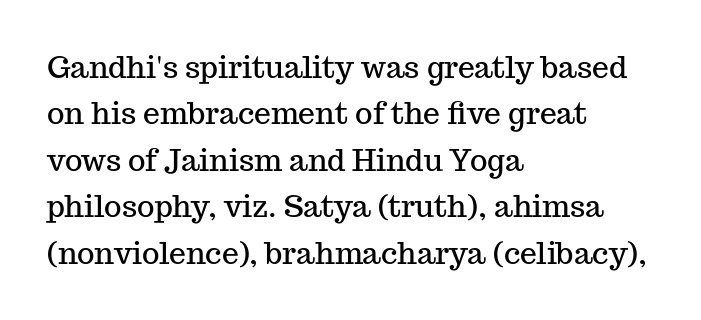
The image shows 30 px serif type, upright; set left-aligned, normal line spacing (1.55x), normal letter spacing, not underlined; medium stroke contrast and a medium x-height.
